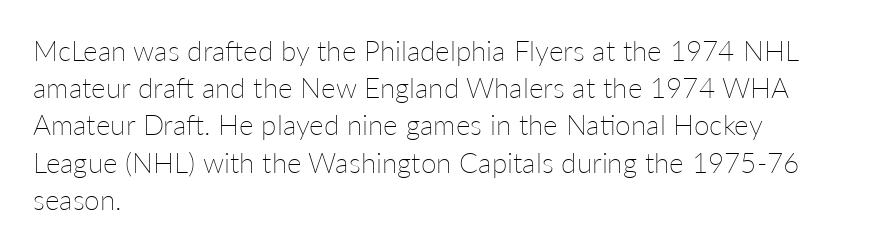
The image shows 28 px thin type, upright; set left-aligned, normal line spacing (1.33x), normal letter spacing, not underlined; low stroke contrast and a medium x-height.
